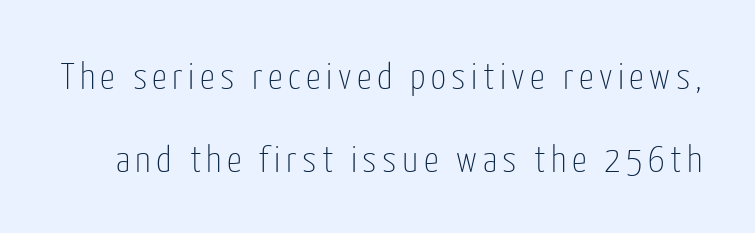
{"serif": "no", "italic": "no", "bold": "no", "weight": "thin", "width": "condensed", "stroke_contrast": "low", "x_height": "medium", "monospaced": "no", "underline": "no", "line_spacing": "loose", "line_spacing_ratio": 2.23, "glyph_px": 37}
